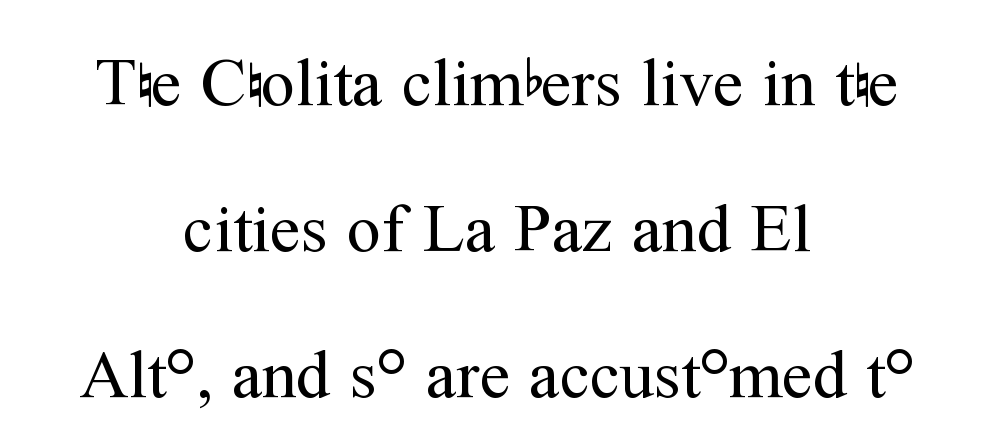
How would I describe the line gaps? Wide and relaxed. In terms of posture, this sample is upright. The passage is arranged like a title page — every line centered. The type is set solid horizontally, with unmodified tracking. The font family rendered here belongs to the serif group. The font sits on the lighter half of the weight spectrum, regular included.
